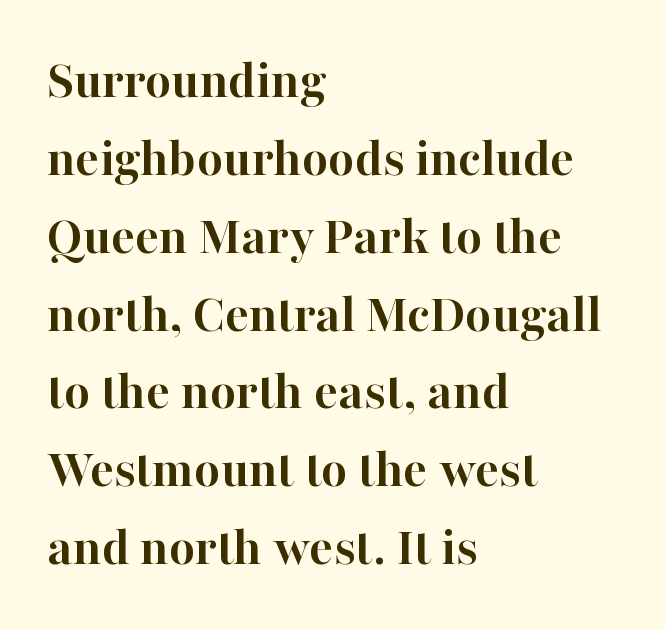
{"serif": "yes", "italic": "no", "bold": "yes", "weight": "semibold", "width": "normal", "stroke_contrast": "high", "x_height": "medium", "monospaced": "no", "underline": "no", "align": "left", "line_spacing": "normal", "line_spacing_ratio": 1.39, "letter_spacing": "normal", "letter_spacing_em": 0.0, "glyph_px": 56}
